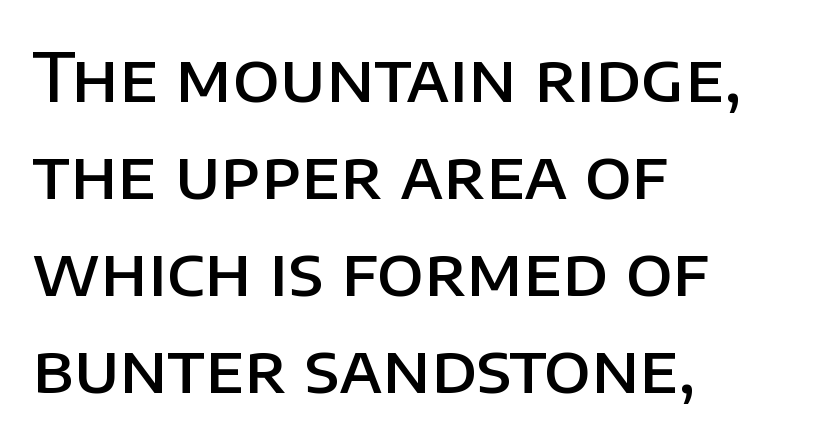
No extra tracking has been applied to these lines. Just letters on the line, the space beneath them empty. The lettering stays uniformly vertical, giving the passage a roman look. The rag falls on the right side of this text block.
